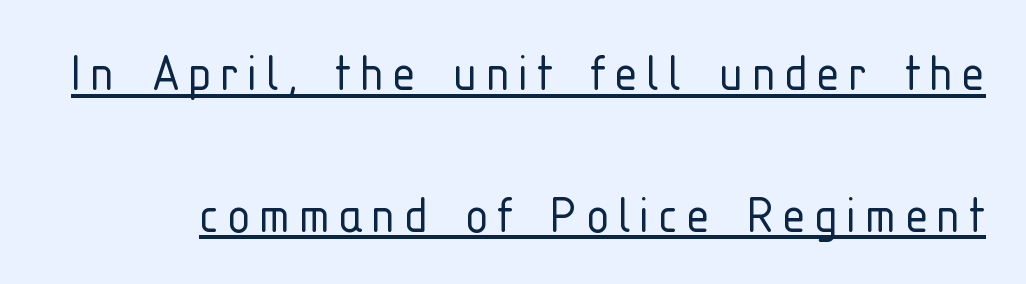
{"serif": "no", "italic": "no", "bold": "no", "weight": "light", "width": "condensed", "stroke_contrast": "low", "x_height": "medium", "monospaced": "no", "underline": "yes", "line_spacing": "loose", "line_spacing_ratio": 2.4, "glyph_px": 59}
